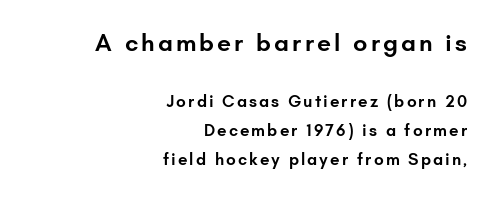
Q: Is the text bold? A: Semi-bold.
Q: Is the text italic (slanted)? A: No, it is upright.
Q: Is the text underlined? A: No.
Q: How is the paragraph aligned? A: Right-aligned.
Q: Is the spacing between lines tight, normal or loose? A: Normal.
Q: Which block of text is set in a larger size, the first (top) or the second (bottom)? A: The first (top) one.
